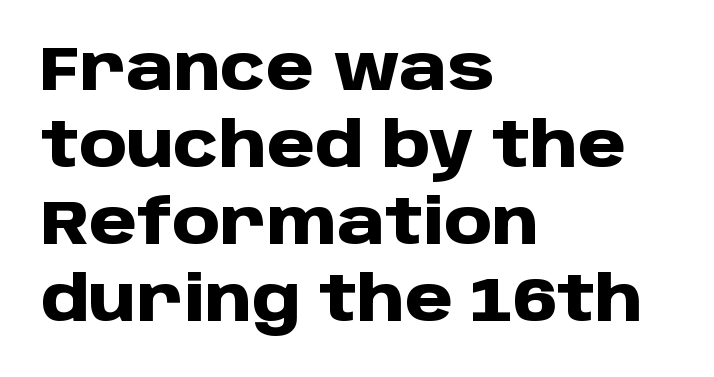
{"serif": "no", "italic": "no", "bold": "yes", "weight": "heavy", "width": "normal", "stroke_contrast": "low", "x_height": "large", "monospaced": "no", "underline": "no", "align": "left", "line_spacing": "normal", "line_spacing_ratio": 1.26, "letter_spacing": "normal", "letter_spacing_em": 0.0, "glyph_px": 61}
